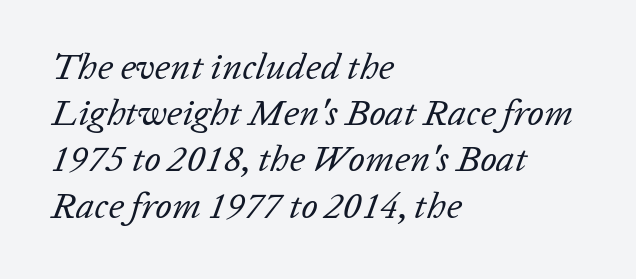
Q: Is the text bold? A: No.
Q: Is the text italic (slanted)? A: Yes, it leans right by about 20 degrees.
Q: Is the text underlined? A: No.
Q: How is the paragraph aligned? A: Left-aligned.
Q: Is the spacing between letters normal or unusually wide? A: Normal.
Q: Is the spacing between lines tight, normal or loose? A: Normal.
Q: Width (condensed, normal, or wide)? A: Normal.
Q: Stroke contrast? A: Low.
Q: x-height? A: Medium.
Q: Monospaced? A: No.
